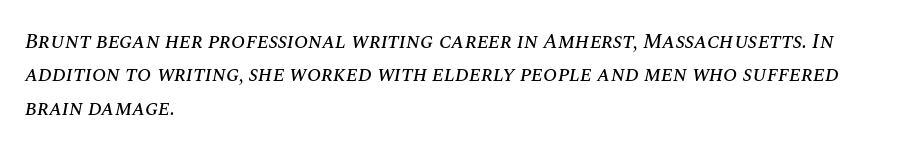
Does extra space separate the letters? No, they use regular spacing. This sample keeps an unexceptional amount of space between lines. The baseline area is clear. These lines stack with their left ends in a neat column.
